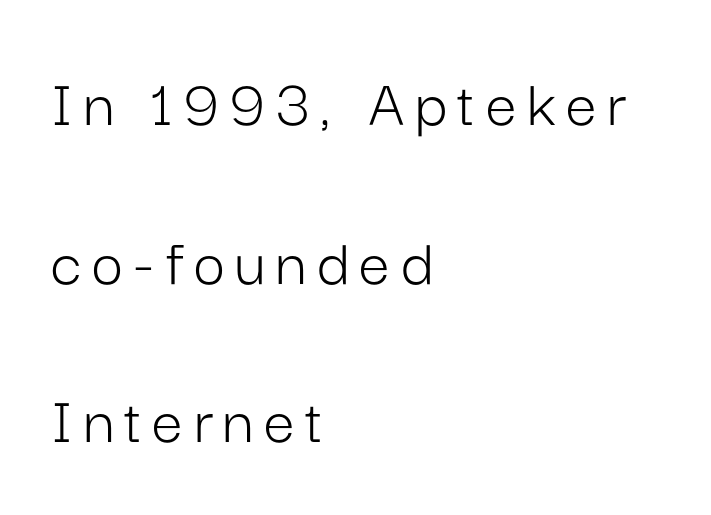
The image shows 69 px light sans-serif type, upright; set left-aligned, loose line spacing (2.3x), not underlined; low stroke contrast and a medium x-height.
